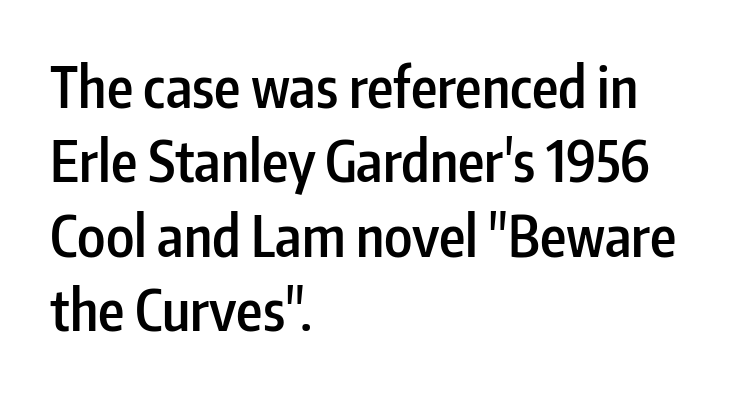
The image shows 56 px semibold, condensed sans-serif type, upright; set left-aligned, normal line spacing (1.33x), normal letter spacing, not underlined; low stroke contrast and a medium x-height.
